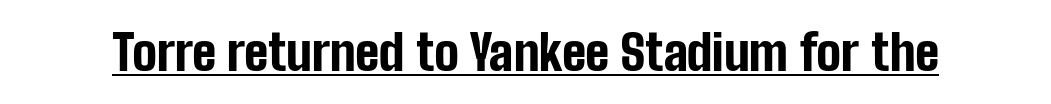
{"serif": "no", "italic": "no", "bold": "yes", "weight": "bold", "width": "condensed", "stroke_contrast": "low", "x_height": "medium", "monospaced": "no", "underline": "yes", "letter_spacing": "normal", "letter_spacing_em": 0.0, "glyph_px": 49}
